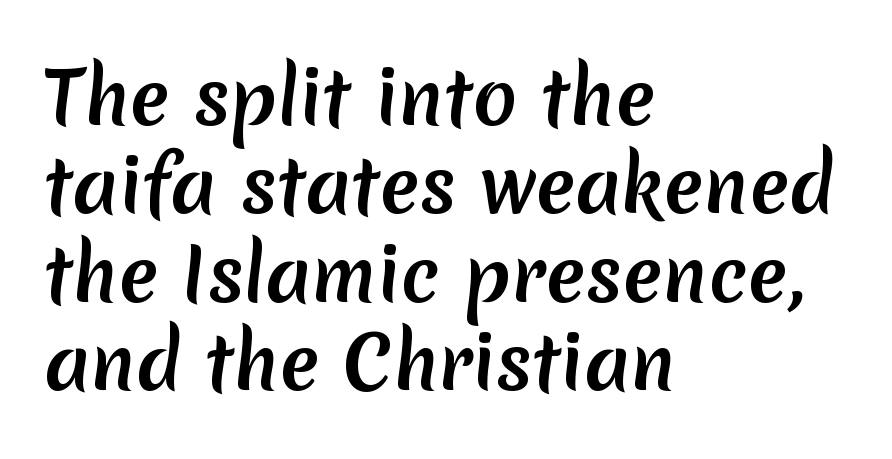
The passage shown is typed in a proportional face where columns would drift. Unlike a traditional serif, this face leaves its strokes unadorned. As a designer I'd log this as weight 700, bold. The paragraph has a hard left edge and a soft right edge. There is no visible air inserted between adjacent glyphs. Just letters on the line, the space beneath them empty.
